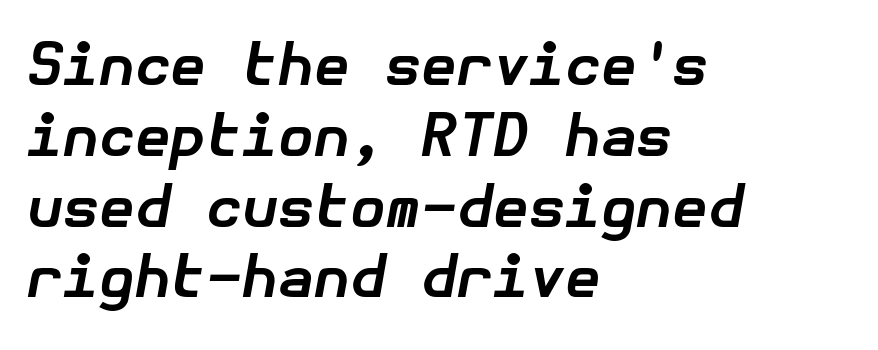
The face used here has a pronounced slope to its letters. Horizontal alignment here is leftward, the default for most running prose. These lines keep a tight, regular rhythm from letter to letter. In terms of weight, the rendering is a true, heavy bold. A clean baseline with only descenders dipping below it.
